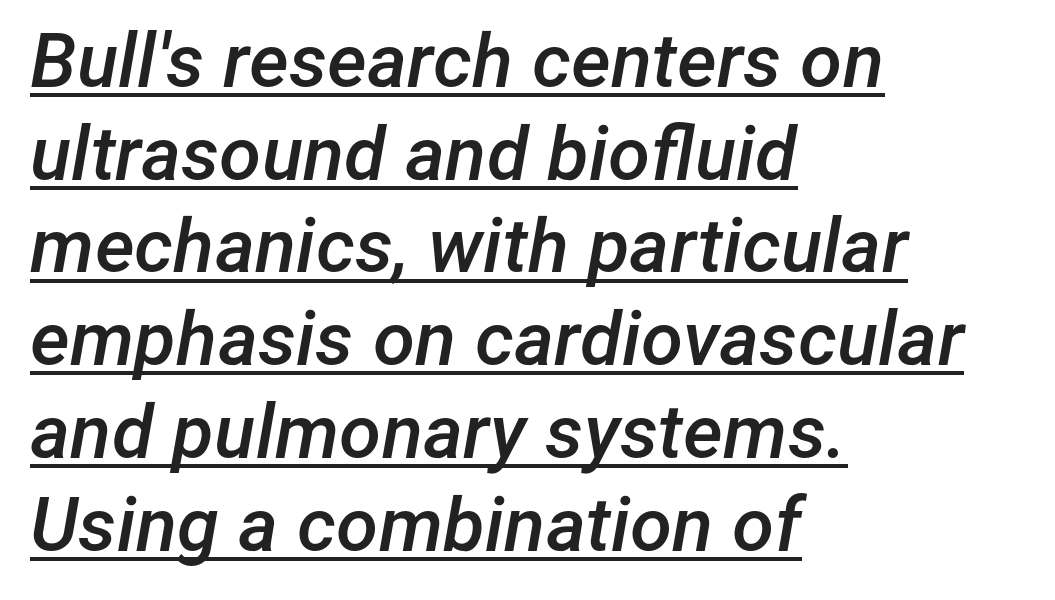
Q: Is the text bold? A: Semi-bold.
Q: Is the text italic (slanted)? A: Yes, it leans right by about 12 degrees.
Q: Is the text underlined? A: Yes.
Q: How is the paragraph aligned? A: Left-aligned.
Q: Is the spacing between letters normal or unusually wide? A: Normal.
Q: Width (condensed, normal, or wide)? A: Normal.
Q: Stroke contrast? A: Low.
Q: x-height? A: Medium.
Q: Monospaced? A: No.
